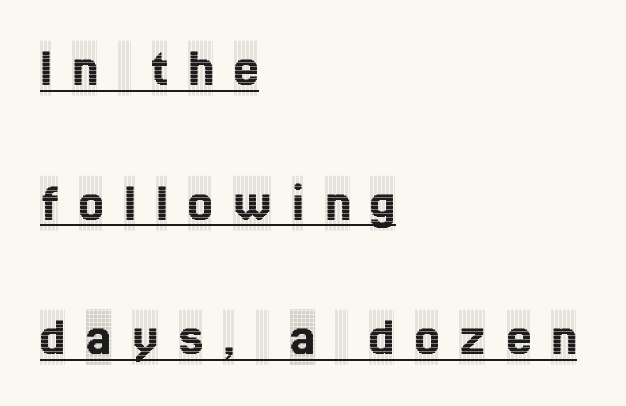
{"serif": "yes", "italic": "no", "width": "condensed", "x_height": "large", "monospaced": "no", "underline": "yes", "align": "left", "line_spacing": "loose", "line_spacing_ratio": 2.45, "letter_spacing": "wide", "letter_spacing_em": 0.37, "glyph_px": 55}
